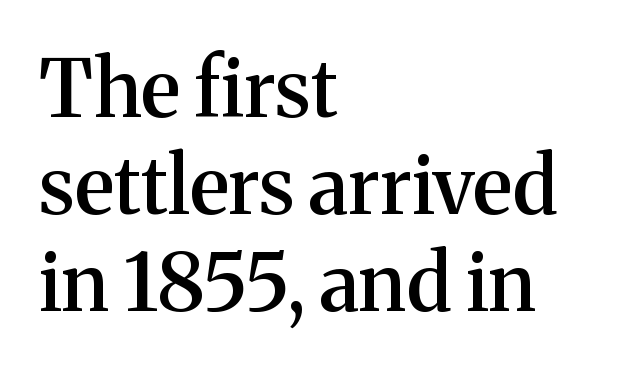
The image shows 79 px semibold serif type, upright; set left-aligned, line spacing 1.23x, normal letter spacing, not underlined; medium stroke contrast and a medium x-height.
